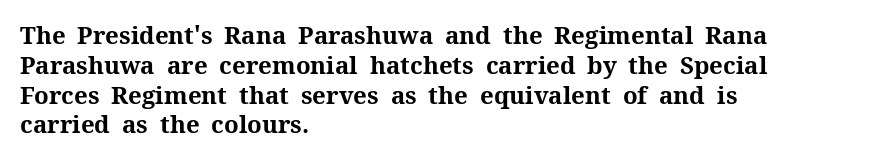
{"italic": "no", "bold": "yes", "underline": "no", "align": "left", "line_spacing_ratio": 1.24, "letter_spacing": "normal", "letter_spacing_em": 0.0, "glyph_px": 24}
